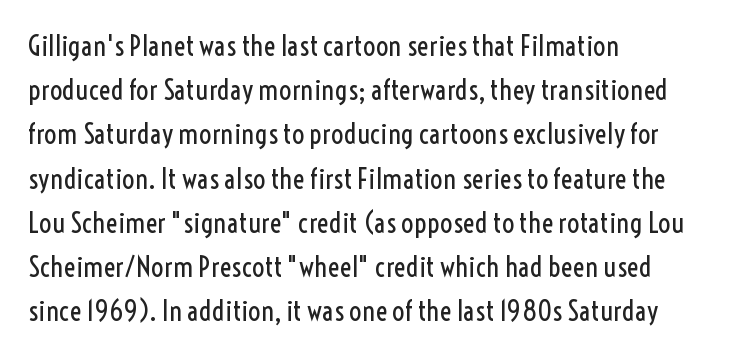
Q: Is the text bold? A: No.
Q: Is the text italic (slanted)? A: No, it is upright.
Q: Is the typeface a serif or a sans-serif typeface? A: Sans-serif.
Q: Is the text underlined? A: No.
Q: How is the paragraph aligned? A: Left-aligned.
Q: Is the spacing between letters normal or unusually wide? A: Normal.
Q: Is the spacing between lines tight, normal or loose? A: Normal.
Q: Width (condensed, normal, or wide)? A: Condensed.
Q: x-height? A: Medium.
Q: Monospaced? A: No.
